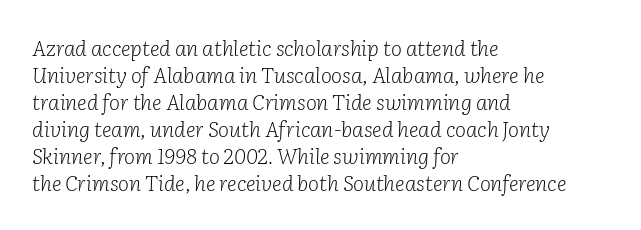
{"italic": "yes", "lean": "right", "slant_degrees": 2, "bold": "no", "underline": "no", "align": "left", "line_spacing": "normal", "line_spacing_ratio": 1.29, "letter_spacing": "normal", "letter_spacing_em": 0.0, "glyph_px": 21}
